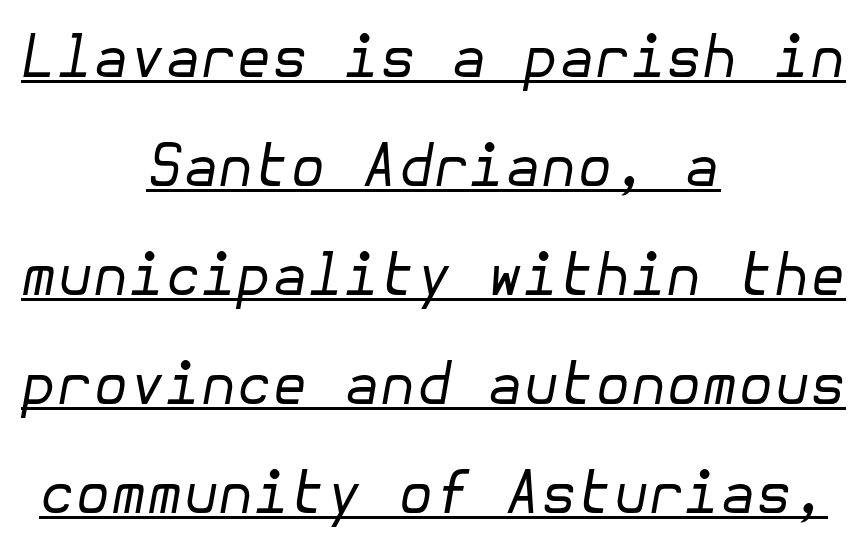
The image shows 58 px regular-weight type, italic (leaning right); set centered, line spacing 1.88x, normal letter spacing, underlined; low stroke contrast and a medium x-height.
